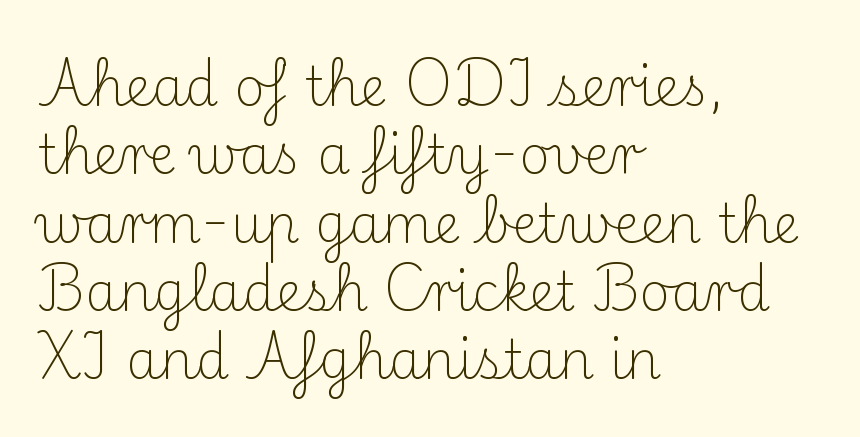
Q: Is the text bold? A: No.
Q: Is the text italic (slanted)? A: No, it is upright.
Q: Is the typeface a serif or a sans-serif typeface? A: Serif.
Q: Is the text underlined? A: No.
Q: How is the paragraph aligned? A: Left-aligned.
Q: Is the spacing between letters normal or unusually wide? A: Normal.
Q: Is the spacing between lines tight, normal or loose? A: Normal.
Q: Width (condensed, normal, or wide)? A: Normal.
Q: Stroke contrast? A: Medium.
Q: x-height? A: Small.
Q: Monospaced? A: No.
